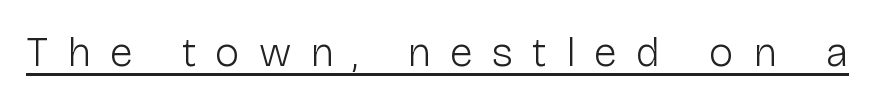
Q: Is the text bold? A: No.
Q: Is the text italic (slanted)? A: No, it is upright.
Q: Is the typeface a serif or a sans-serif typeface? A: Sans-serif.
Q: Is the text underlined? A: Yes.
Q: Is the spacing between letters normal or unusually wide? A: Unusually wide.
Q: Width (condensed, normal, or wide)? A: Normal.
Q: Stroke contrast? A: Low.
Q: x-height? A: Medium.
Q: Monospaced? A: No.
